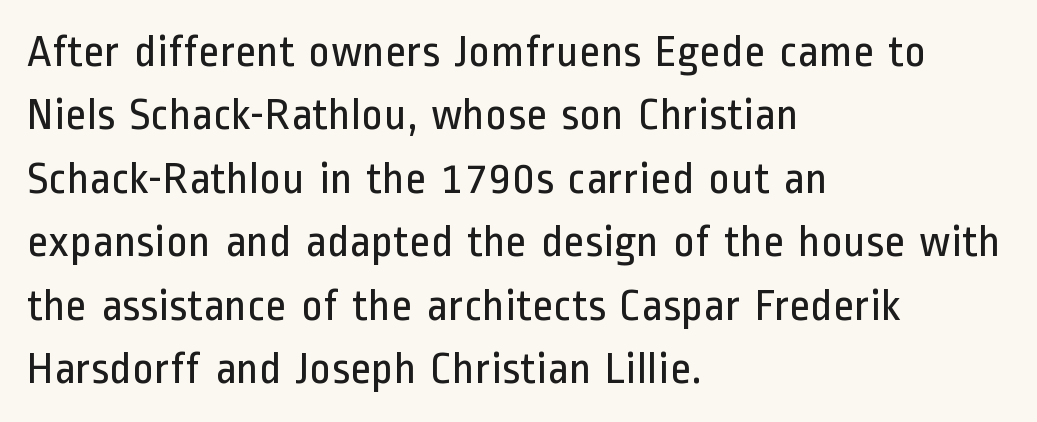
{"serif": "no", "italic": "no", "bold": "no", "weight": "regular", "width": "condensed", "stroke_contrast": "low", "x_height": "medium", "monospaced": "no", "underline": "no", "align": "left", "line_spacing": "normal", "line_spacing_ratio": 1.38, "letter_spacing": "normal", "letter_spacing_em": 0.0, "glyph_px": 46}
